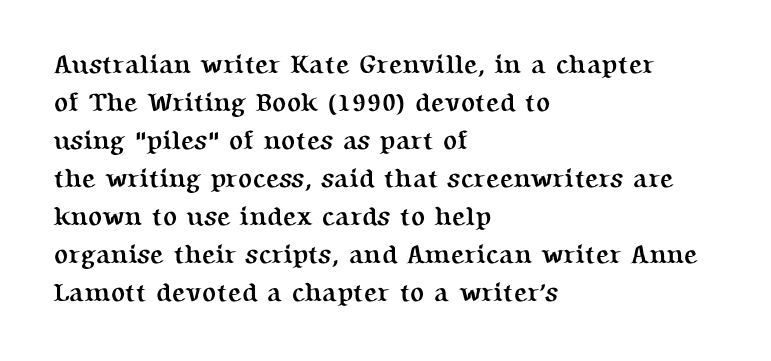
The image shows 26 px bold type, upright; set left-aligned, normal line spacing (1.46x), normal letter spacing, not underlined.
